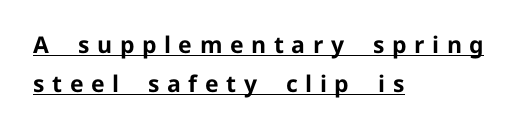
The image shows 23 px bold type, upright; set left-aligned, normal line spacing (1.7x), unusually wide letter spacing (+0.33 em), underlined.
